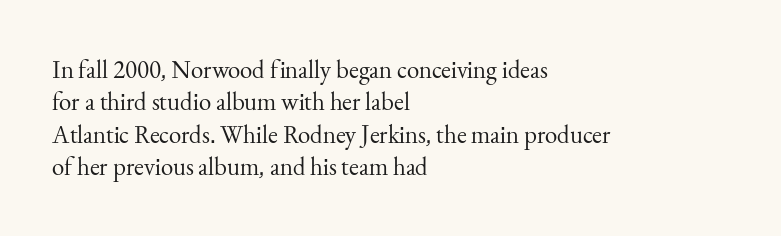
Q: Is the text bold? A: No.
Q: Is the text italic (slanted)? A: No, it is upright.
Q: Is the text underlined? A: No.
Q: How is the paragraph aligned? A: Left-aligned.
Q: Is the spacing between letters normal or unusually wide? A: Normal.
Q: Is the spacing between lines tight, normal or loose? A: Normal.
